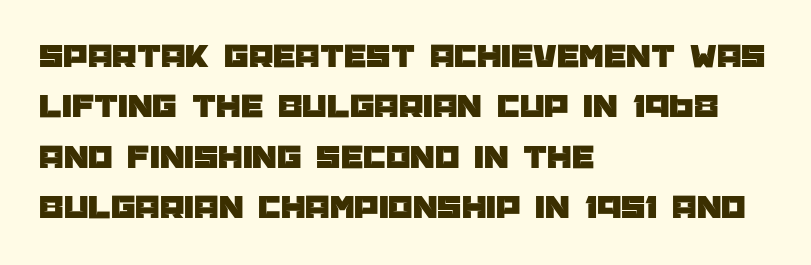
Q: Is the text italic (slanted)? A: No, it is upright.
Q: Is the typeface a serif or a sans-serif typeface? A: Sans-serif.
Q: Is the text underlined? A: No.
Q: How is the paragraph aligned? A: Left-aligned.
Q: Is the spacing between letters normal or unusually wide? A: Normal.
Q: Is the spacing between lines tight, normal or loose? A: Normal.
Q: Width (condensed, normal, or wide)? A: Normal.
Q: Stroke contrast? A: Low.
Q: x-height? A: Large.
Q: Monospaced? A: No.
